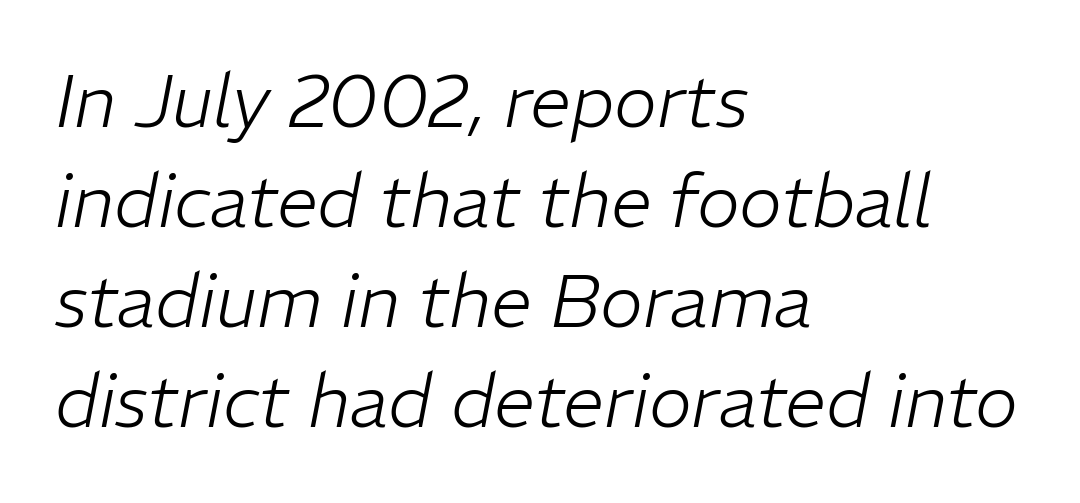
Stems here are at most as thick as an everyday book face. Interline gaps are of average width in this sample. Nothing unusual about the tracking: characters are spaced as the font intends. Yep, that's italic — everything's leaning. Spacing verdict: proportional, widths tailored to each character. Rule under the text: the space is simply empty.
